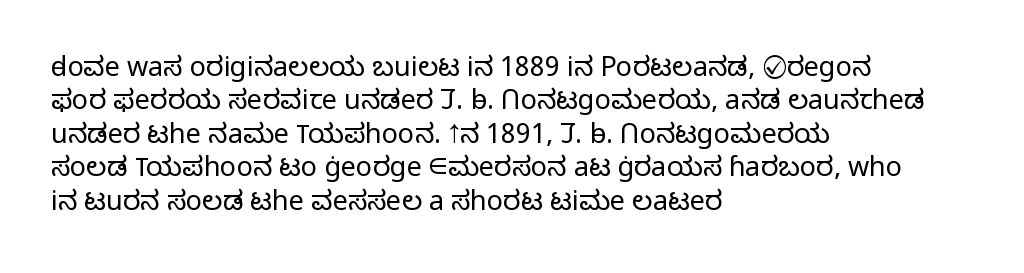
No letter is thick-stroked: the sample isn't bold. This rendering leaves character spacing at its baseline value. A bare baseline throughout the passage. Line beginnings align vertically; line endings do not. This sample uses an upright cut, with every glyph sitting square on the baseline.
